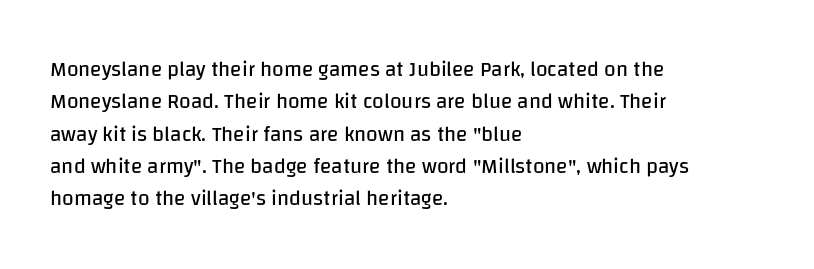
Q: Is the text bold? A: No.
Q: Is the text italic (slanted)? A: No, it is upright.
Q: Is the text underlined? A: No.
Q: How is the paragraph aligned? A: Left-aligned.
Q: Is the spacing between letters normal or unusually wide? A: Normal.
Q: Is the spacing between lines tight, normal or loose? A: Normal.
